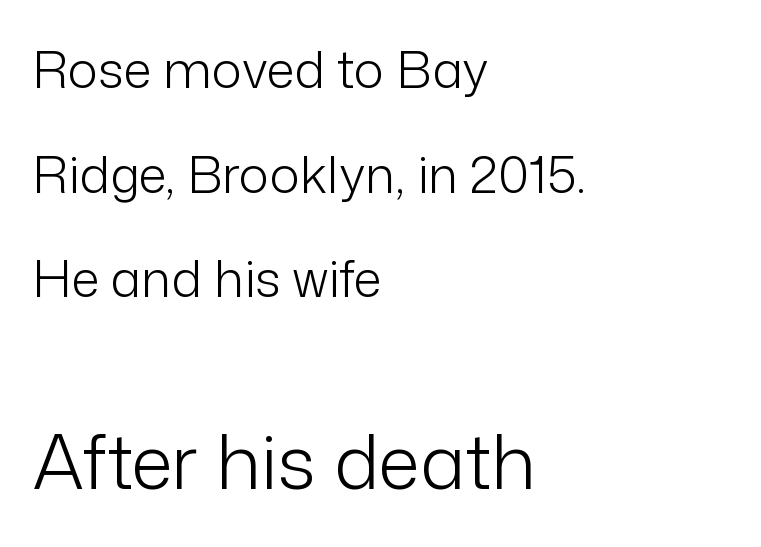
The image shows 76 px light sans-serif type, upright; set left-aligned, loose line spacing (2.05x), normal letter spacing, not underlined; the second (bottom) block is 1.49x larger; low stroke contrast and a medium x-height.
